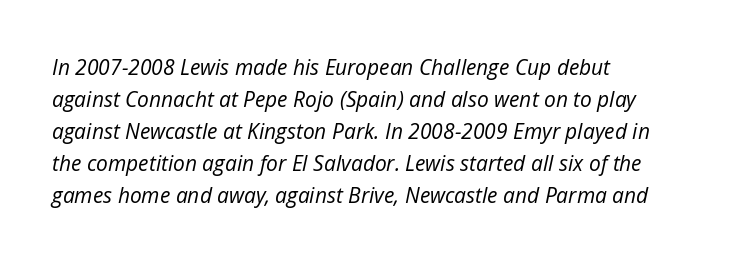
{"italic": "yes", "lean": "right", "slant_degrees": 12, "bold": "no", "underline": "no", "align": "left", "line_spacing": "normal", "line_spacing_ratio": 1.52, "letter_spacing": "normal", "letter_spacing_em": 0.0, "glyph_px": 21}
